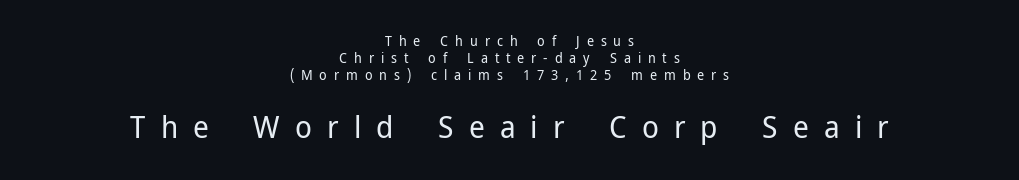
The image shows 31 px regular-weight sans-serif type, upright; set centered, line spacing 1.2x, unusually wide letter spacing (+0.49 em), not underlined; the second (bottom) block is 2.21x larger; low stroke contrast and a medium x-height.
